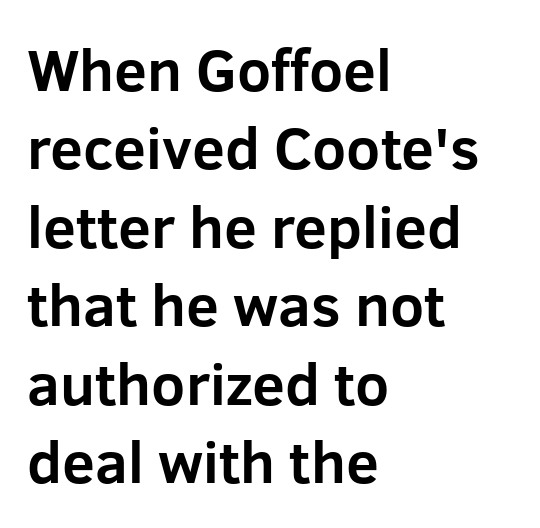
Q: Is the text bold? A: Yes.
Q: Is the text italic (slanted)? A: No, it is upright.
Q: Is the typeface a serif or a sans-serif typeface? A: Sans-serif.
Q: Is the text underlined? A: No.
Q: How is the paragraph aligned? A: Left-aligned.
Q: Is the spacing between letters normal or unusually wide? A: Normal.
Q: Is the spacing between lines tight, normal or loose? A: Normal.
Q: Width (condensed, normal, or wide)? A: Normal.
Q: Stroke contrast? A: Low.
Q: x-height? A: Medium.
Q: Monospaced? A: No.
